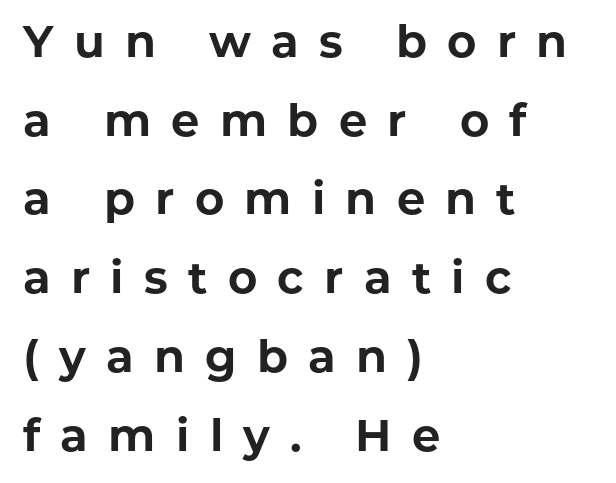
Looks like regular typesetting: each glyph gets only the width it needs. Any mark beneath the type? The region is blank. These lines have a slow, spaced-out rhythm from letter to letter. Nope, no serifs anywhere on these letters. Its strokes are broad and dark, the hallmark of bold type.
